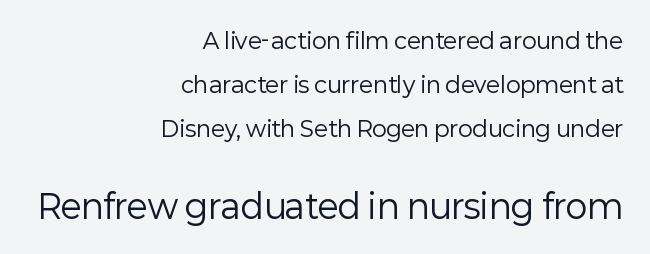
The letters advance in unequal steps, a hallmark of proportional type. The face used here appears at its bigger size in the lower chunk. Typographically, this falls in the sans-serif category. Stroke thickness stays within the range of a standard reading face or lighter.
